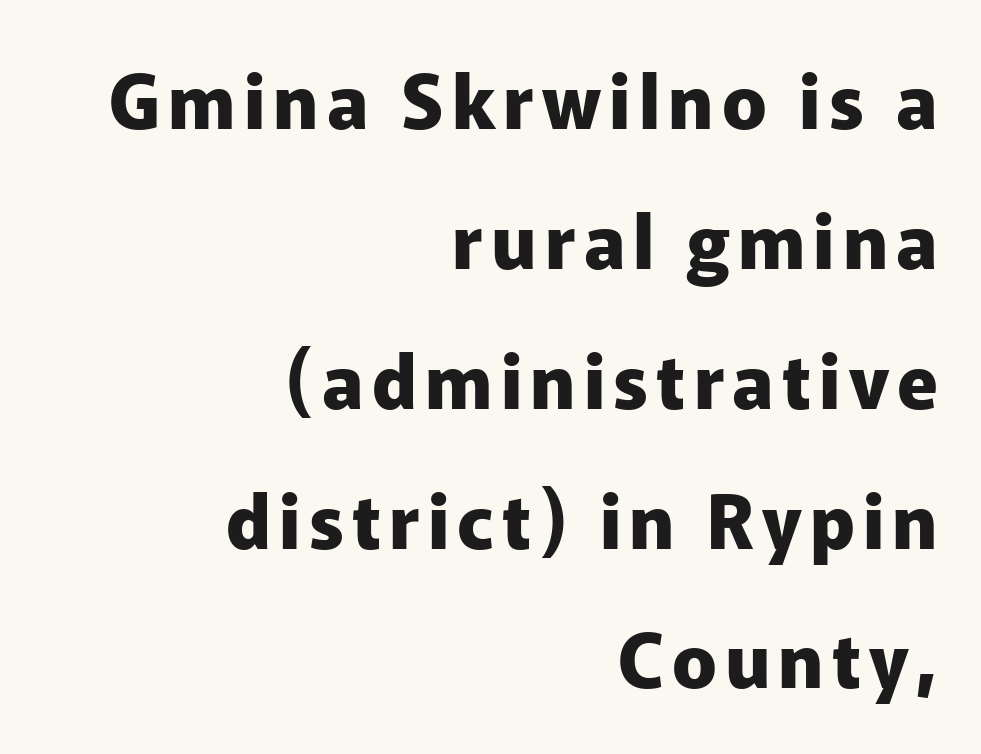
Q: Is the text bold? A: Yes.
Q: Is the text italic (slanted)? A: No, it is upright.
Q: Is the typeface a serif or a sans-serif typeface? A: Sans-serif.
Q: Is the text underlined? A: No.
Q: How is the paragraph aligned? A: Right-aligned.
Q: Width (condensed, normal, or wide)? A: Normal.
Q: Stroke contrast? A: Low.
Q: x-height? A: Medium.
Q: Monospaced? A: No.
